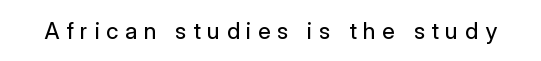
{"italic": "no", "bold": "no", "underline": "no", "letter_spacing": "wide", "letter_spacing_em": 0.29, "glyph_px": 23}
